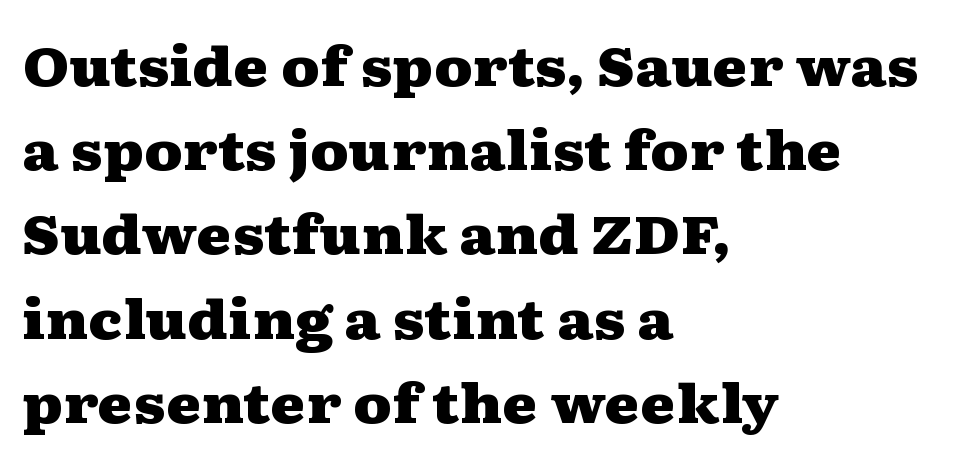
The image shows 54 px heavy, wide serif type, upright; set left-aligned, normal line spacing (1.56x), normal letter spacing, not underlined; medium stroke contrast and a medium x-height.
